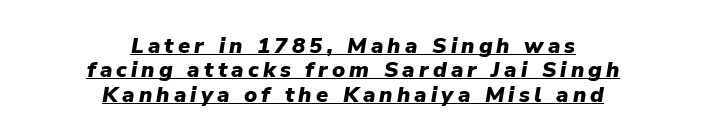
What's the leading like? Squeezed, with rows nearly overlapping. Visually the block forms a symmetrical silhouette, jagged on both flanks. Slant detected: the letters are inclined. On the weight axis this lands at bold, roughly 700. Underlined type.
